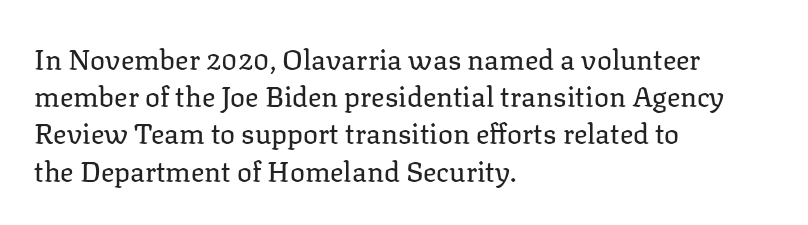
{"serif": "yes", "italic": "no", "bold": "no", "weight": "regular", "width": "normal", "stroke_contrast": "low", "x_height": "medium", "monospaced": "no", "underline": "no", "align": "left", "line_spacing": "normal", "line_spacing_ratio": 1.33, "letter_spacing": "normal", "letter_spacing_em": 0.0, "glyph_px": 28}
